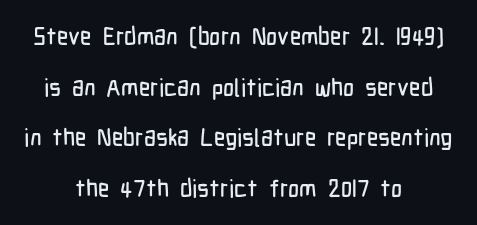
{"italic": "no", "underline": "no", "align": "center", "line_spacing": "loose", "line_spacing_ratio": 2.11, "letter_spacing": "normal", "letter_spacing_em": 0.0, "glyph_px": 24}
